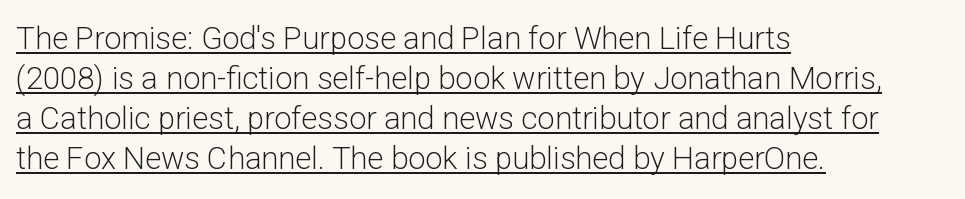
The image shows 31 px light sans-serif type, upright; set left-aligned, normal line spacing (1.29x), normal letter spacing, underlined; low stroke contrast and a medium x-height.
